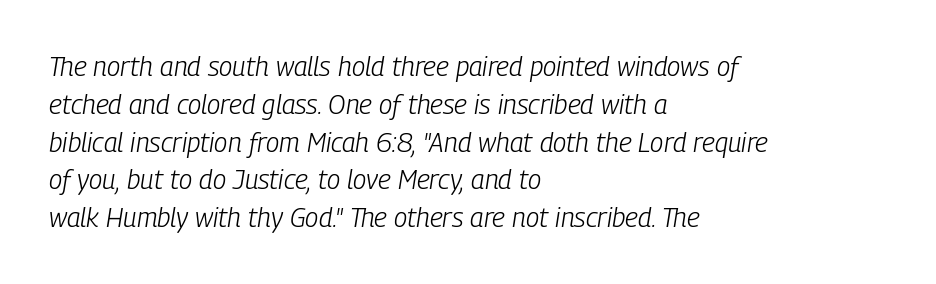
Q: Is the text bold? A: No.
Q: Is the text italic (slanted)? A: Yes, it leans right by about 9 degrees.
Q: Is the text underlined? A: No.
Q: How is the paragraph aligned? A: Left-aligned.
Q: Is the spacing between letters normal or unusually wide? A: Normal.
Q: Is the spacing between lines tight, normal or loose? A: Normal.
